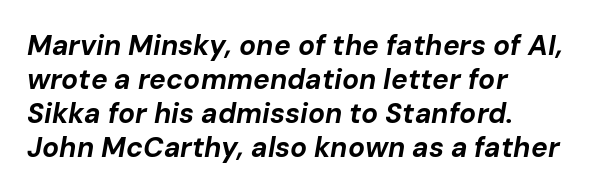
Is this a fixed-width face? No — the glyphs have proportional, varying widths. Glyph-to-glyph distance matches everyday printed text. The typesetter chose a ragged-right arrangement here. The passage shown is not underscored anywhere. The axis of the letterforms is tilted away from vertical.
